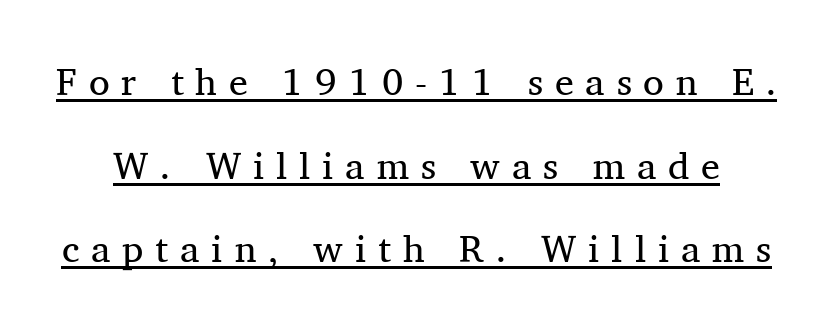
{"serif": "yes", "italic": "no", "bold": "no", "weight": "regular", "width": "normal", "stroke_contrast": "medium", "x_height": "medium", "monospaced": "no", "underline": "yes", "line_spacing": "loose", "line_spacing_ratio": 2.2, "letter_spacing": "wide", "letter_spacing_em": 0.31, "glyph_px": 38}
